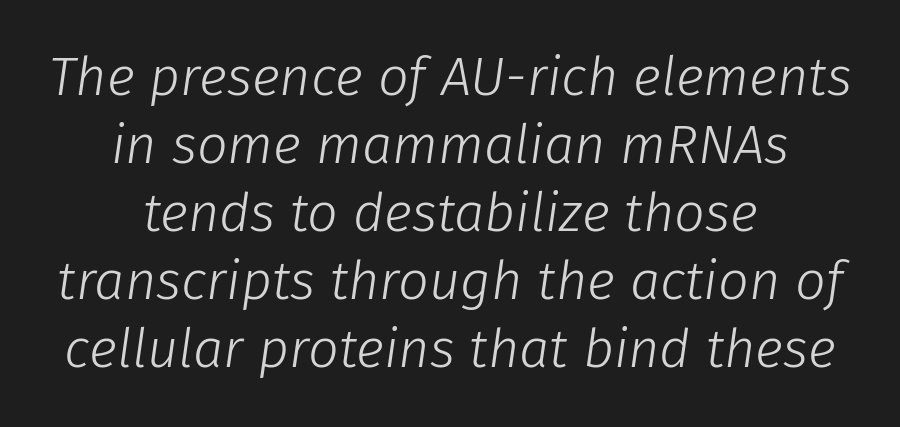
These lines are rendered in a variable-pitch font. Weight: regular or lighter. The letters are slanted; this is an italic face. Is the letter spacing exaggerated? No — it looks like the ordinary default.
